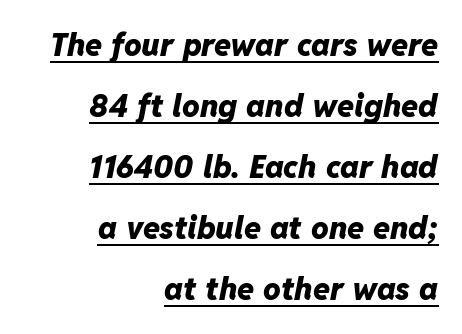
The image shows 31 px heavy type, italic (leaning right); set right-aligned, loose line spacing (1.97x), normal letter spacing, underlined; low stroke contrast and a medium x-height.
